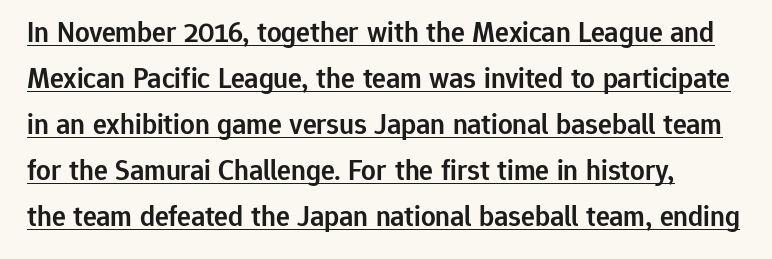
{"serif": "no", "italic": "no", "bold": "semi", "weight": "semibold", "width": "normal", "stroke_contrast": "low", "x_height": "medium", "monospaced": "no", "underline": "yes", "line_spacing": "normal", "line_spacing_ratio": 1.59, "letter_spacing": "normal", "letter_spacing_em": 0.0, "glyph_px": 29}
